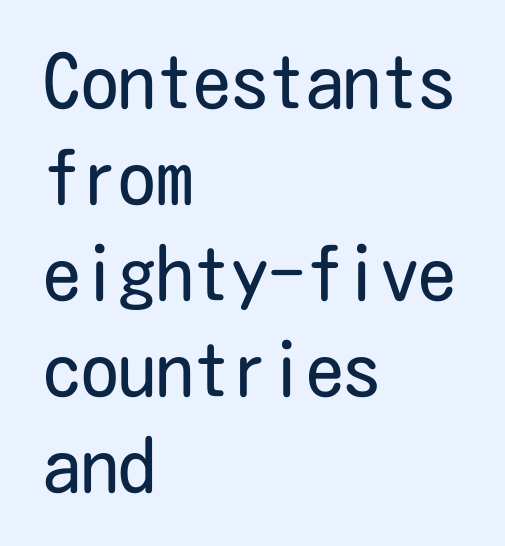
{"serif": "no", "italic": "no", "bold": "no", "weight": "regular", "width": "condensed", "stroke_contrast": "low", "x_height": "medium", "underline": "no", "align": "left", "line_spacing": "normal", "line_spacing_ratio": 1.28, "letter_spacing": "normal", "letter_spacing_em": 0.0, "glyph_px": 75}
